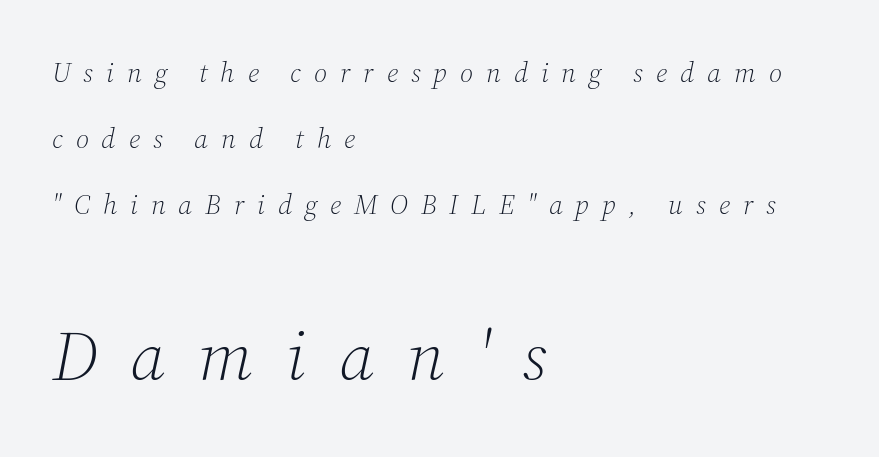
The image shows 71 px light serif type, italic (leaning right); set left-aligned, loose line spacing (2.35x), unusually wide letter spacing (+0.46 em), not underlined; the second (bottom) block is 2.54x larger; medium stroke contrast and a medium x-height.
